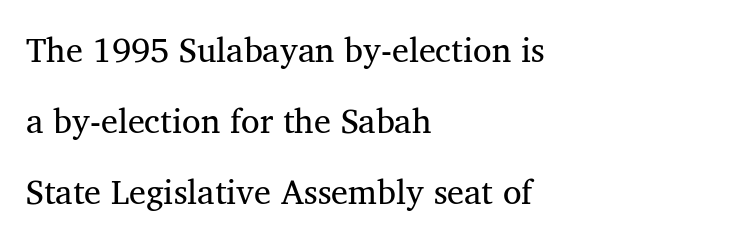
The designer went with a serif here, giving each stem small feet. The letters look calm and open, with moderate or lighter stems. The designer dialed line spacing up above the default. These lines keep a tight, regular rhythm from letter to letter. Do the characters align in a grid? No, the font is proportional.
